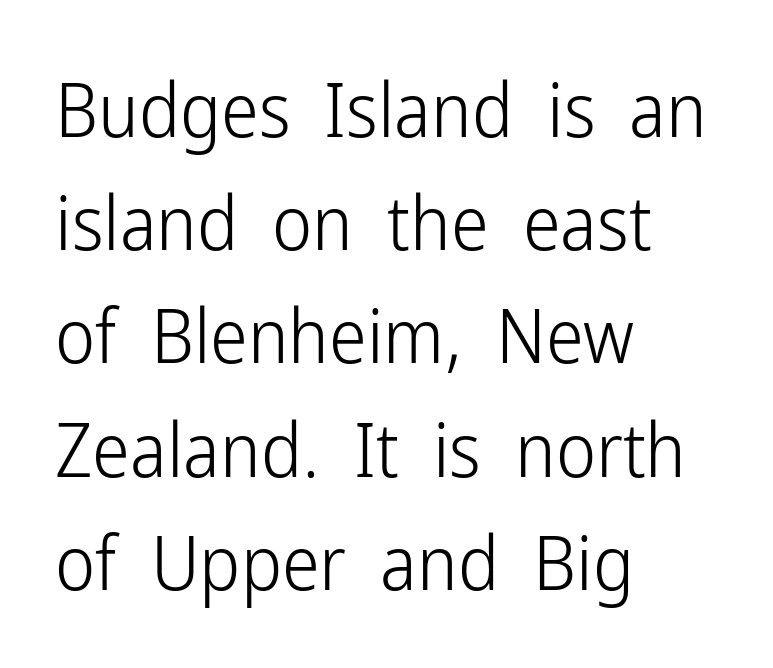
The image shows 76 px light, condensed sans-serif type, upright; set left-aligned, normal line spacing (1.49x), normal letter spacing, not underlined; low stroke contrast and a medium x-height.
